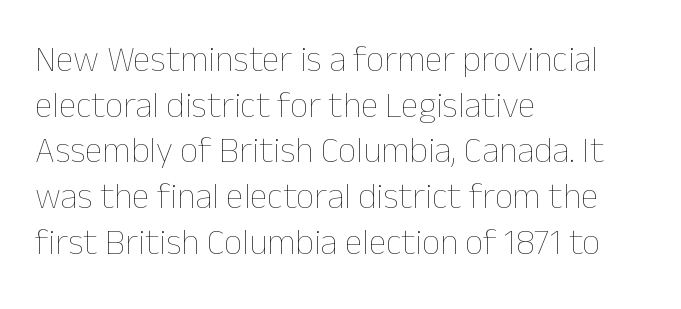
Glance below the letters and you will spot only blank space. No chunkiness to these letters — they're not bold. The paragraph has a hard left edge and a soft right edge. You could call the tracking neutral — neither tight nor loose. This sample keeps an unexceptional amount of space between lines.
